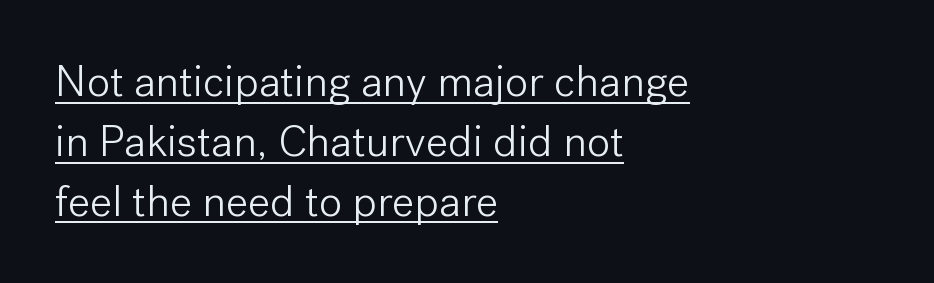
The image shows 44 px light sans-serif type, upright; set left-aligned, normal line spacing (1.36x), normal letter spacing, underlined; low stroke contrast and a medium x-height.
